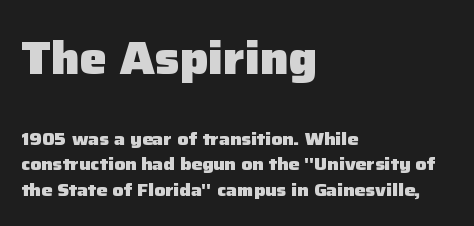
The image shows 46 px heavy sans-serif type, upright; set left-aligned, normal line spacing (1.43x), normal letter spacing, not underlined; the first (top) block is 2.56x larger; low stroke contrast and a medium x-height.
